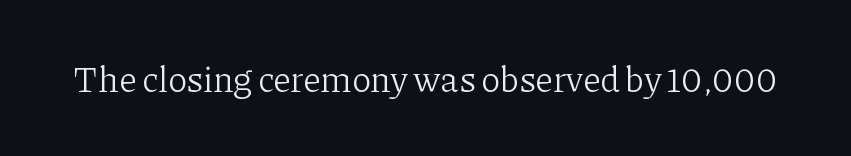
The image shows 36 px light serif type, upright; set normal letter spacing, not underlined; low stroke contrast and a medium x-height.
